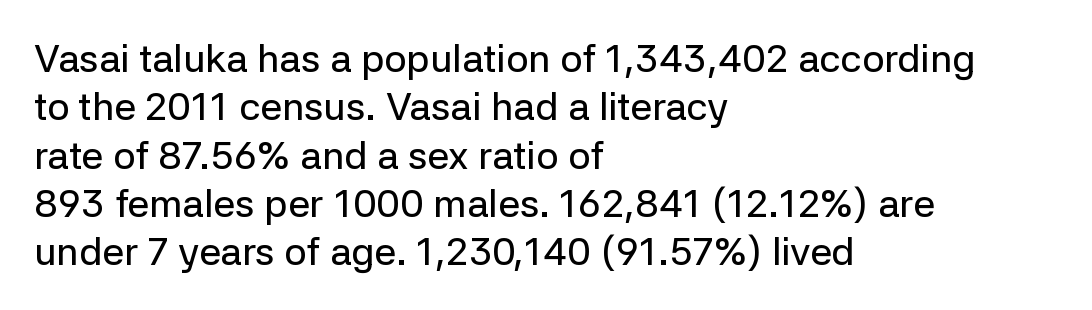
Q: Is the text italic (slanted)? A: No, it is upright.
Q: Is the typeface a serif or a sans-serif typeface? A: Sans-serif.
Q: Is the text underlined? A: No.
Q: How is the paragraph aligned? A: Left-aligned.
Q: Is the spacing between letters normal or unusually wide? A: Normal.
Q: Width (condensed, normal, or wide)? A: Normal.
Q: Stroke contrast? A: Low.
Q: x-height? A: Medium.
Q: Monospaced? A: No.
